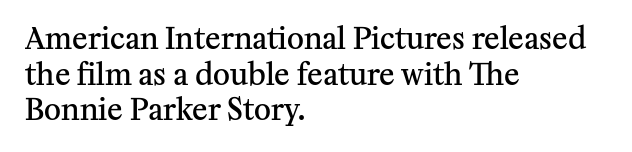
Every stem runs plumb, perpendicular to the baseline. Varying glyph widths throughout — classic text-font behaviour. A fair bit of extra ink — the face is semibold, not bold. The passage is arranged the way most books set body copy — flush left. Check under the words: just untouched page. The rendering shows small feet on the letterforms — a serif design.
